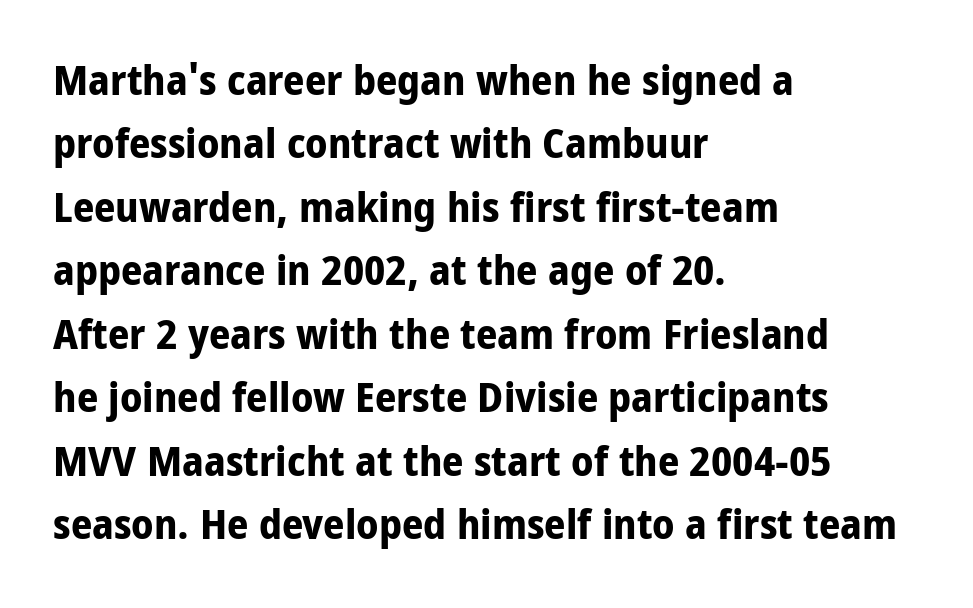
{"serif": "no", "italic": "no", "bold": "yes", "weight": "bold", "width": "condensed", "stroke_contrast": "low", "x_height": "large", "monospaced": "no", "underline": "no", "align": "left", "line_spacing": "normal", "line_spacing_ratio": 1.51, "letter_spacing": "normal", "letter_spacing_em": 0.0, "glyph_px": 42}
